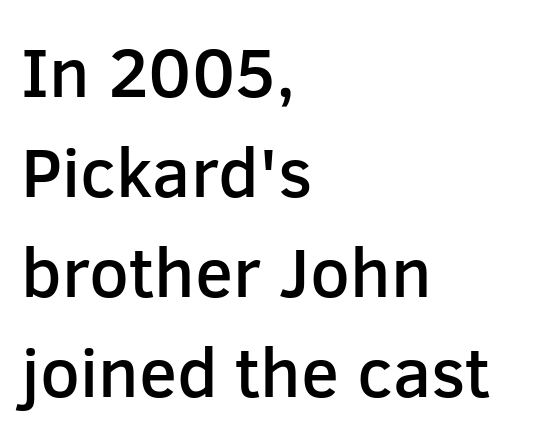
Is there any slant? The stems are plumb. Successive baselines arrive at the customary interval. Horizontally, the lines are justified to the leading edge only. The line texture is even and compact thanks to regular tracking.
